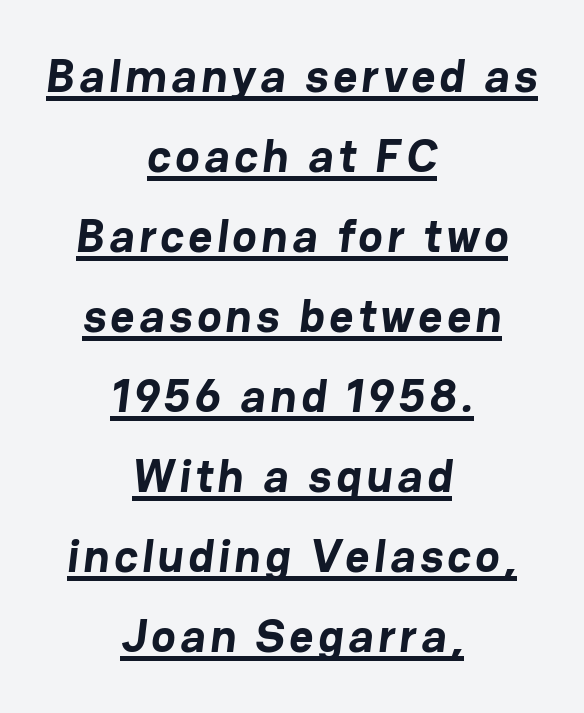
The image shows 46 px bold sans-serif type; set centered, line spacing 1.74x, underlined; low stroke contrast and a medium x-height.
